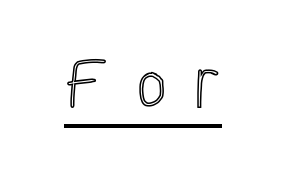
Q: Is the text italic (slanted)? A: No, it is upright.
Q: Is the text underlined? A: Yes.
Q: Is the spacing between letters normal or unusually wide? A: Unusually wide.
Q: Width (condensed, normal, or wide)? A: Condensed.
Q: x-height? A: Medium.
Q: Monospaced? A: No.
